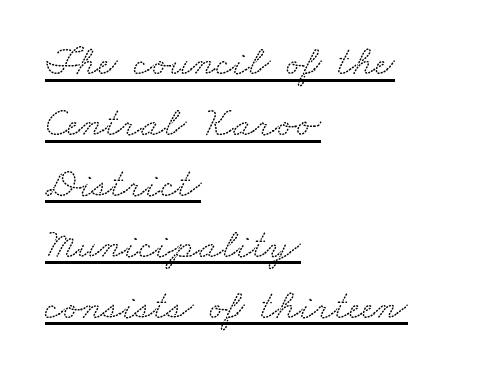
The image shows 42 px wide serif type; set left-aligned, normal line spacing (1.45x), normal letter spacing, underlined; low stroke contrast and a small x-height.
